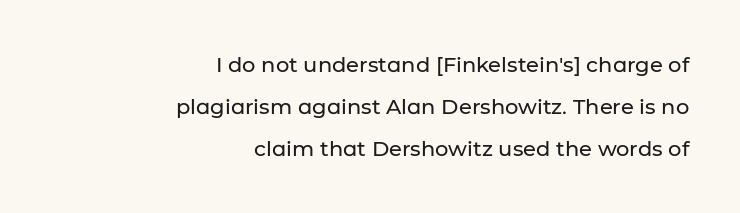
The image shows 21 px text type, upright; set right-aligned, loose line spacing (1.99x), normal letter spacing, not underlined.
